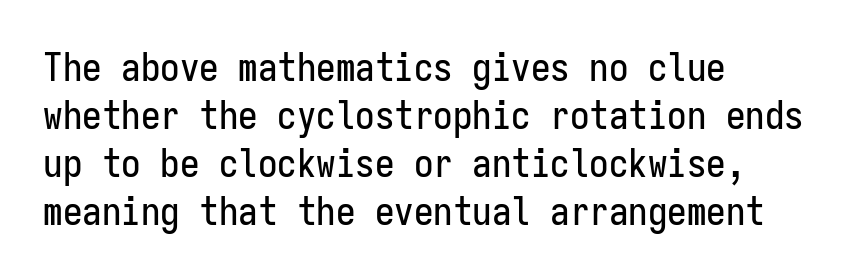
{"serif": "no", "italic": "no", "width": "condensed", "stroke_contrast": "low", "x_height": "medium", "monospaced": "yes", "underline": "no", "align": "left", "line_spacing_ratio": 1.23, "letter_spacing": "normal", "letter_spacing_em": 0.0, "glyph_px": 39}
